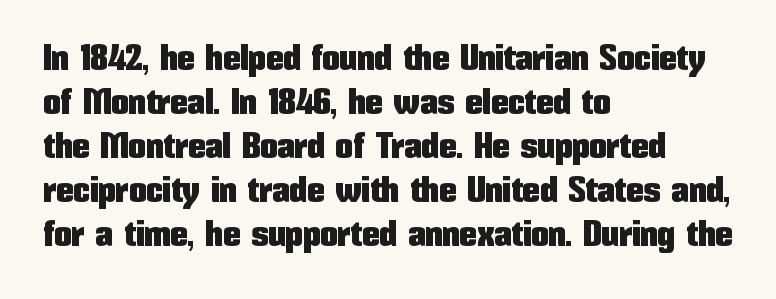
{"serif": "no", "italic": "no", "width": "condensed", "stroke_contrast": "low", "x_height": "medium", "monospaced": "no", "underline": "no", "align": "left", "line_spacing": "normal", "line_spacing_ratio": 1.26, "letter_spacing": "normal", "letter_spacing_em": 0.0, "glyph_px": 35}
